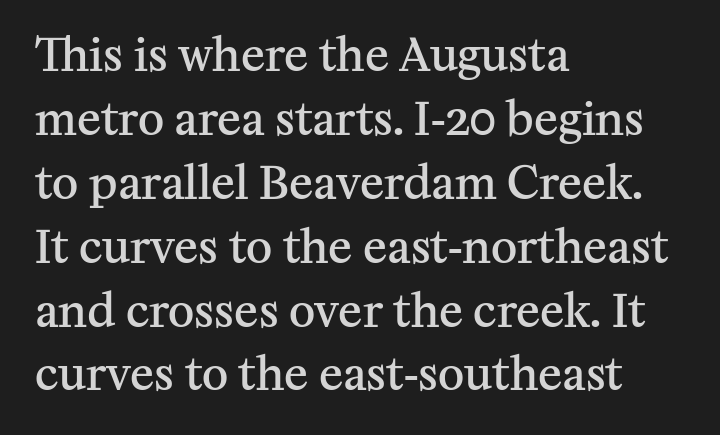
The image shows 45 px semibold serif type, upright; set left-aligned, normal line spacing (1.42x), normal letter spacing, not underlined; medium stroke contrast and a medium x-height.
